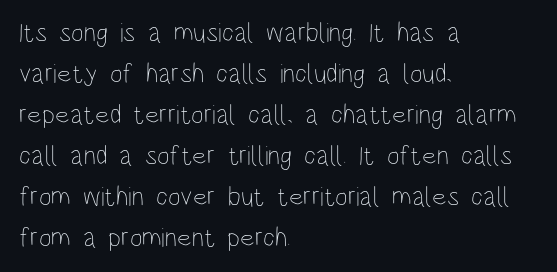
The image shows 27 px text type, upright; set left-aligned, normal line spacing (1.52x), normal letter spacing, not underlined.
